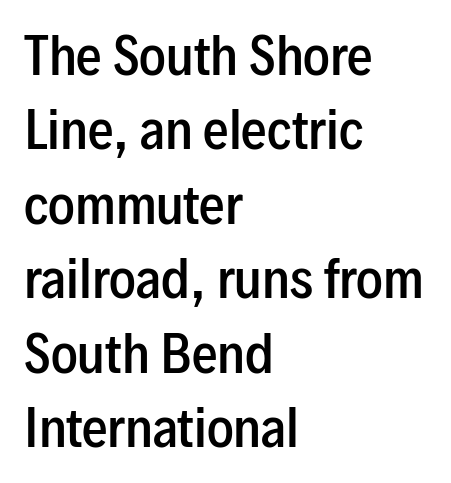
The image shows 51 px semibold, condensed sans-serif type, upright; set left-aligned, normal line spacing (1.46x), normal letter spacing, not underlined; low stroke contrast and a medium x-height.
